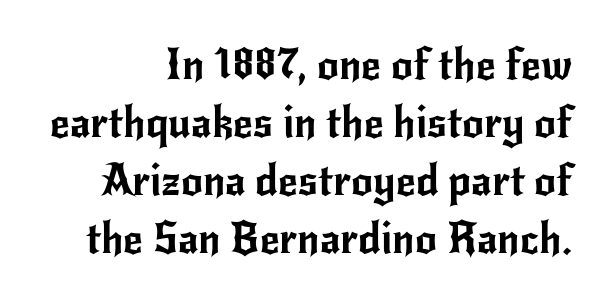
Q: Is the text italic (slanted)? A: No, it is upright.
Q: Is the typeface a serif or a sans-serif typeface? A: Sans-serif.
Q: Is the text underlined? A: No.
Q: Is the spacing between letters normal or unusually wide? A: Normal.
Q: Is the spacing between lines tight, normal or loose? A: Normal.
Q: Width (condensed, normal, or wide)? A: Normal.
Q: Stroke contrast? A: Low.
Q: x-height? A: Small.
Q: Monospaced? A: No.
